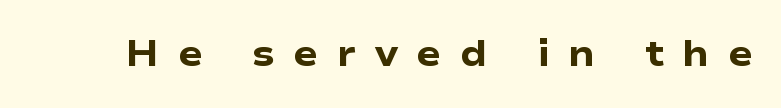
{"serif": "no", "italic": "no", "bold": "yes", "weight": "heavy", "width": "wide", "stroke_contrast": "low", "x_height": "medium", "monospaced": "no", "underline": "no", "letter_spacing": "wide", "letter_spacing_em": 0.5, "glyph_px": 37}
